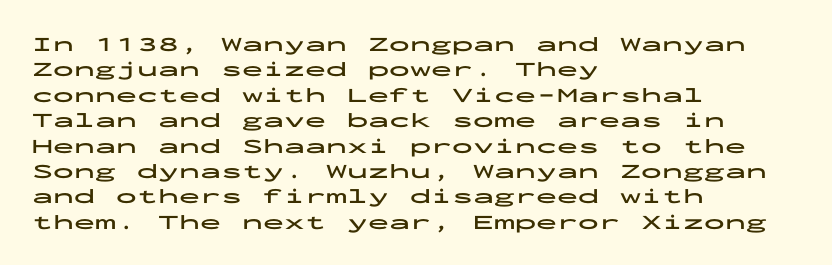
Q: Is the text bold? A: Yes.
Q: Is the text italic (slanted)? A: No, it is upright.
Q: Is the text underlined? A: No.
Q: How is the paragraph aligned? A: Left-aligned.
Q: Is the spacing between letters normal or unusually wide? A: Normal.
